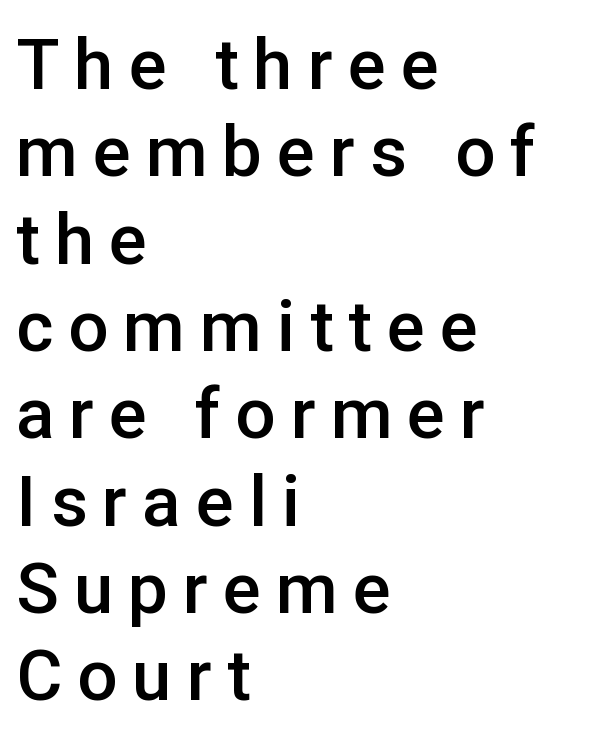
{"serif": "no", "italic": "no", "bold": "semi", "weight": "semibold", "width": "normal", "stroke_contrast": "low", "x_height": "medium", "monospaced": "no", "underline": "no", "align": "left", "line_spacing_ratio": 1.23, "letter_spacing": "wide", "letter_spacing_em": 0.21, "glyph_px": 71}
